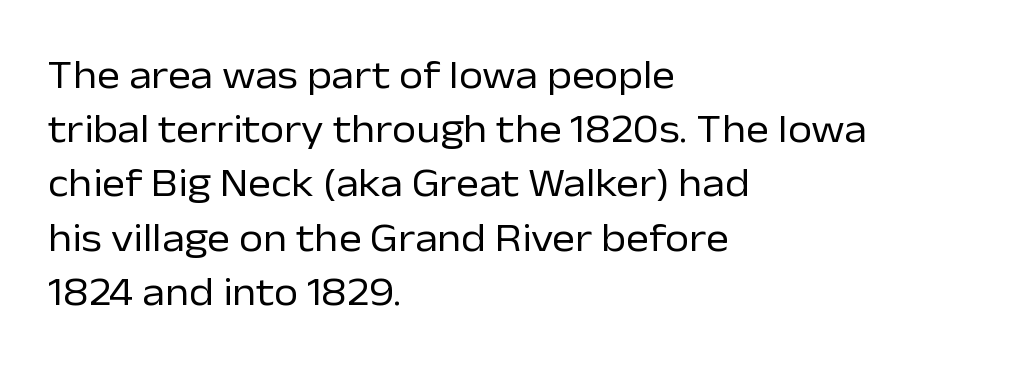
{"serif": "no", "italic": "no", "bold": "no", "weight": "regular", "width": "normal", "stroke_contrast": "low", "x_height": "medium", "monospaced": "no", "underline": "no", "align": "left", "line_spacing": "normal", "line_spacing_ratio": 1.39, "letter_spacing": "normal", "letter_spacing_em": 0.0, "glyph_px": 39}
